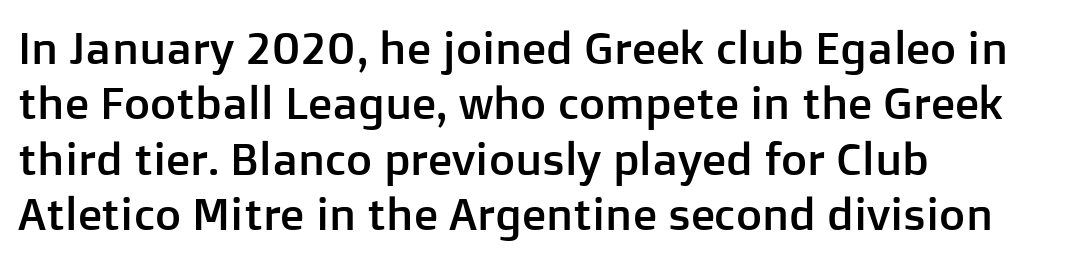
{"serif": "no", "italic": "no", "width": "normal", "stroke_contrast": "low", "x_height": "medium", "monospaced": "no", "underline": "no", "align": "left", "line_spacing_ratio": 1.23, "letter_spacing": "normal", "letter_spacing_em": 0.0, "glyph_px": 45}
